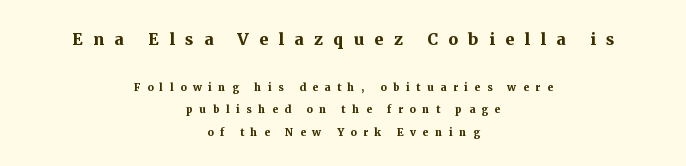
{"italic": "no", "bold": "yes", "underline": "no", "align": "center", "line_spacing": "normal", "line_spacing_ratio": 1.6, "letter_spacing": "wide", "letter_spacing_em": 0.47, "larger_block": "first", "size_ratio": 1.57, "glyph_px": 22}
